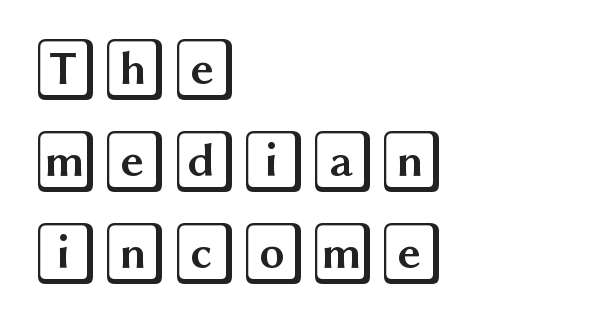
It's the straight-up-and-down kind of type. Tracking value appears to be zero — textbook default spacing. The leading is moderate, giving the passage an even texture. Leftover space on each line is placed entirely after the last word.
